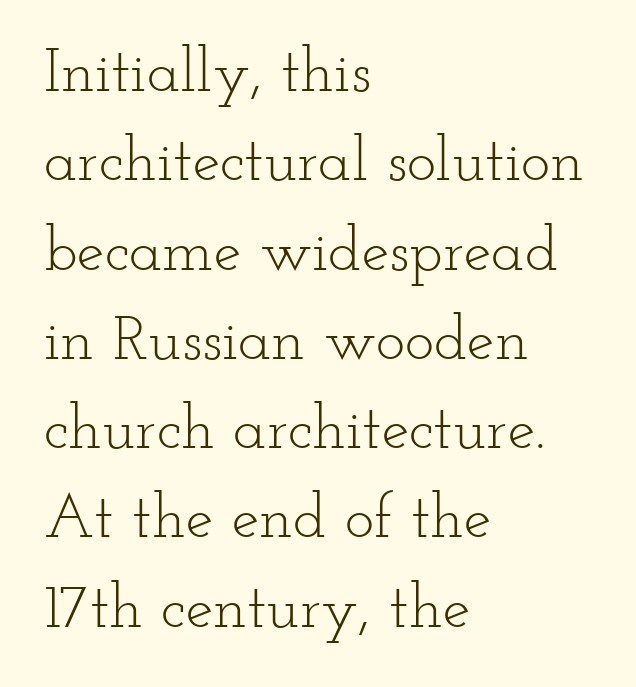
Q: Is the text bold? A: No.
Q: Is the text italic (slanted)? A: No, it is upright.
Q: Is the typeface a serif or a sans-serif typeface? A: Serif.
Q: Is the text underlined? A: No.
Q: How is the paragraph aligned? A: Left-aligned.
Q: Is the spacing between letters normal or unusually wide? A: Normal.
Q: Is the spacing between lines tight, normal or loose? A: Normal.
Q: Width (condensed, normal, or wide)? A: Wide.
Q: Stroke contrast? A: Low.
Q: x-height? A: Small.
Q: Monospaced? A: No.
